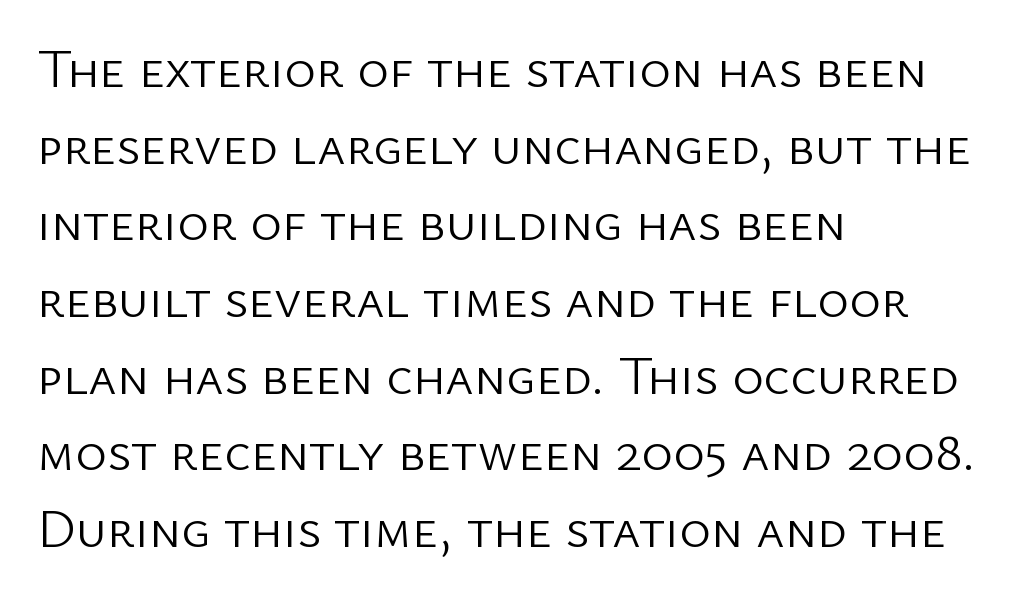
The image shows 54 px light sans-serif type, upright; set left-aligned, normal line spacing (1.42x), normal letter spacing, not underlined; low stroke contrast and a medium x-height.
